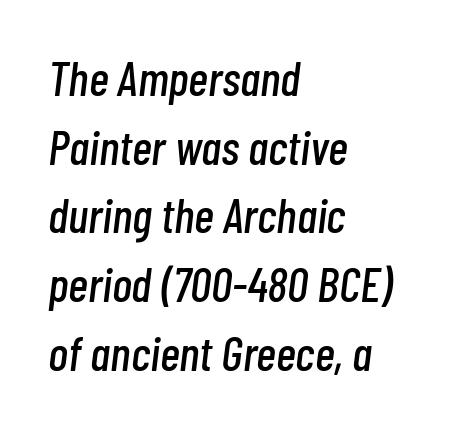
Q: Is the text italic (slanted)? A: Yes, it leans right by about 7 degrees.
Q: Is the text underlined? A: No.
Q: How is the paragraph aligned? A: Left-aligned.
Q: Is the spacing between letters normal or unusually wide? A: Normal.
Q: Is the spacing between lines tight, normal or loose? A: Normal.
Q: Width (condensed, normal, or wide)? A: Condensed.
Q: Stroke contrast? A: Low.
Q: x-height? A: Medium.
Q: Monospaced? A: No.
